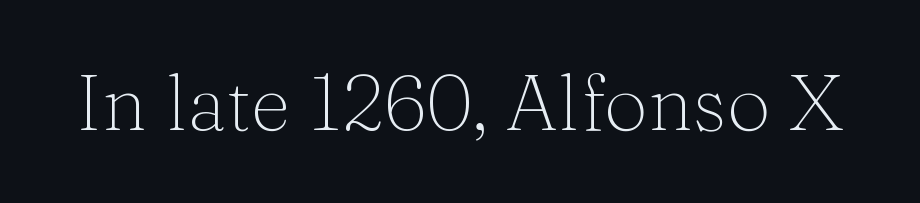
Observe the serifs anchoring each vertical stroke in this sample. No extra tracking has been applied to these lines. Rule under the text: the space is simply empty. Counters stay open thanks to moderate or lighter strokes.
